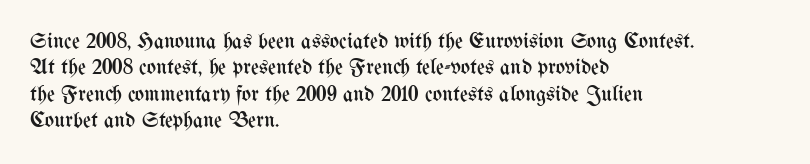
This sample uses an upright cut, with every glyph sitting square on the baseline. Underlining? Definitely not there. Heaviness? Minimal to ordinary, like unemphasized prose. Short note: letters normally spaced. Where is the straight margin? On the left.
